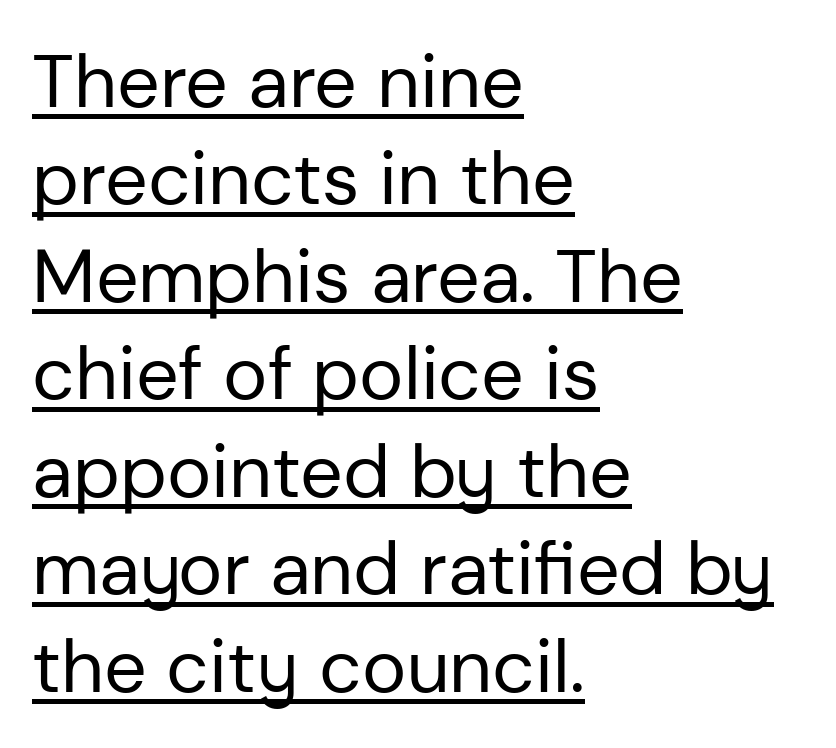
The image shows 75 px regular-weight sans-serif type, upright; set left-aligned, normal line spacing (1.3x), normal letter spacing, underlined; low stroke contrast and a medium x-height.
